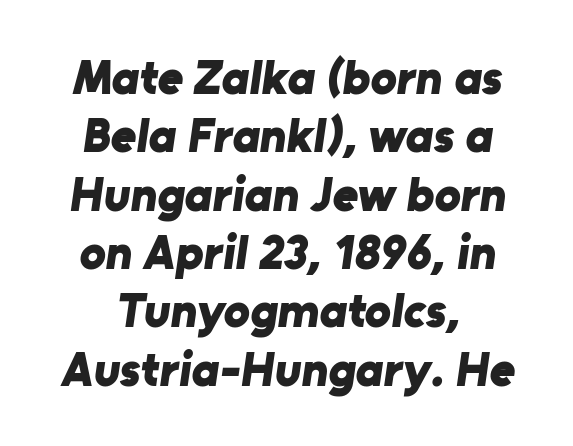
Proportional: the letters do not fall into vertical columns. This sample uses a sans-serif face. You'd pick this weight for a headline — it's a proper bold. This sample uses plain, unmodified letter spacing. The gap between lines stays unmarked.
